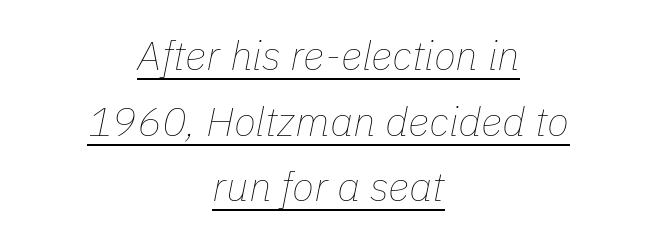
Q: Is the text bold? A: No.
Q: Is the text italic (slanted)? A: Yes, it leans right by about 11 degrees.
Q: Is the text underlined? A: Yes.
Q: How is the paragraph aligned? A: Centered.
Q: Is the spacing between letters normal or unusually wide? A: Normal.
Q: Is the spacing between lines tight, normal or loose? A: Normal.
Q: Width (condensed, normal, or wide)? A: Normal.
Q: Stroke contrast? A: Low.
Q: x-height? A: Medium.
Q: Monospaced? A: No.
